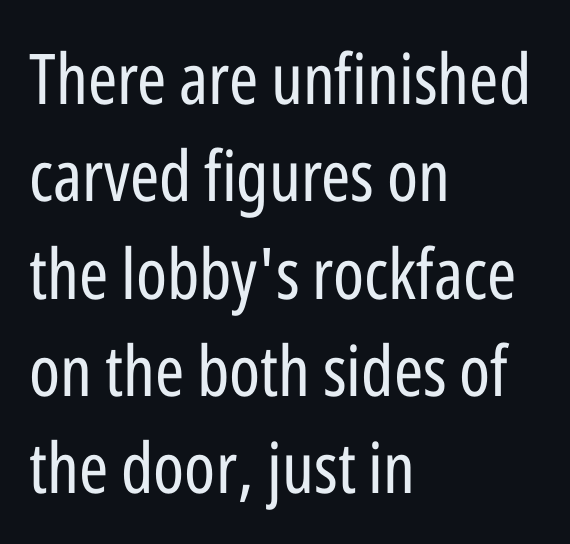
The letters stand straight up with perfectly vertical stems. Spacing verdict: proportional, widths tailored to each character. What stands out about the letter spacing? Nothing — it is the standard amount. The words here are not underlined. The designer went with a sans here, leaving each stem footless. Which margin do the lines hug? The left one — the right edge is uneven.
